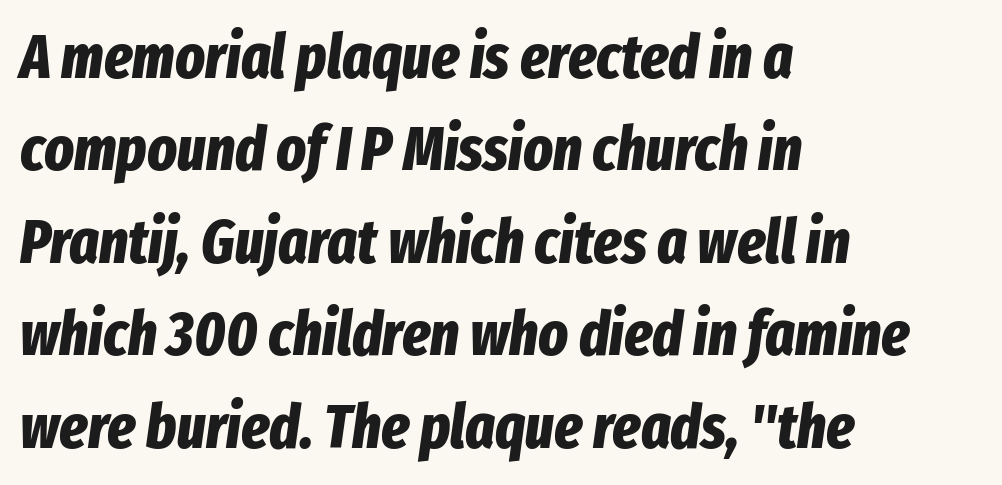
{"italic": "yes", "lean": "right", "slant_degrees": 8, "bold": "yes", "weight": "bold", "width": "condensed", "stroke_contrast": "low", "x_height": "medium", "monospaced": "no", "underline": "no", "align": "left", "line_spacing": "normal", "line_spacing_ratio": 1.49, "letter_spacing": "normal", "letter_spacing_em": 0.0, "glyph_px": 62}
